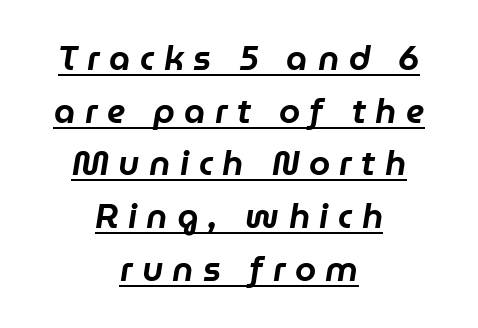
The image shows 34 px text type, italic (leaning right); set centered, normal line spacing (1.55x), unusually wide letter spacing (+0.28 em), underlined; low stroke contrast and a medium x-height.
